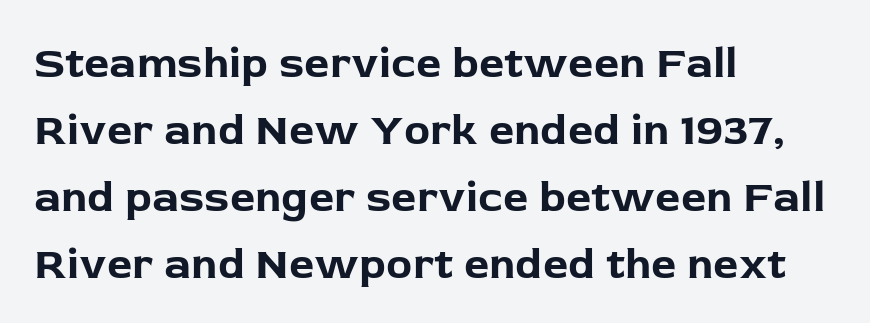
Q: Is the text bold? A: Yes.
Q: Is the text italic (slanted)? A: No, it is upright.
Q: Is the typeface a serif or a sans-serif typeface? A: Sans-serif.
Q: Is the text underlined? A: No.
Q: How is the paragraph aligned? A: Left-aligned.
Q: Is the spacing between letters normal or unusually wide? A: Normal.
Q: Is the spacing between lines tight, normal or loose? A: Normal.
Q: Width (condensed, normal, or wide)? A: Normal.
Q: Stroke contrast? A: Low.
Q: x-height? A: Medium.
Q: Monospaced? A: No.
